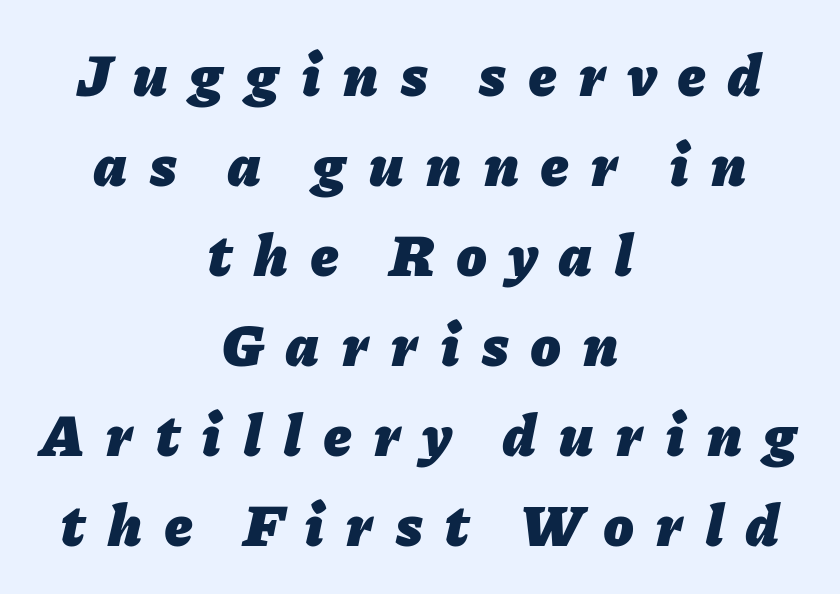
{"italic": "yes", "lean": "right", "slant_degrees": 11, "bold": "yes", "weight": "heavy", "width": "normal", "stroke_contrast": "low", "x_height": "medium", "monospaced": "no", "underline": "no", "align": "center", "line_spacing": "normal", "line_spacing_ratio": 1.5, "letter_spacing": "wide", "letter_spacing_em": 0.38, "glyph_px": 60}
